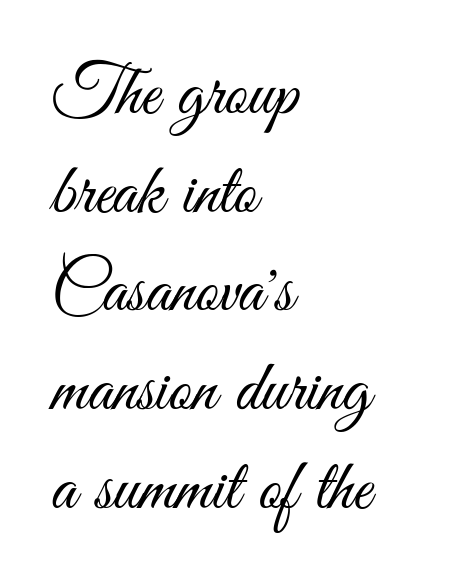
Alignment: flush left. The type family on display is of the sans-serif kind. Glance below the letters and you will spot only blank space. The typesetting does not lean heavy: it is not bold.
